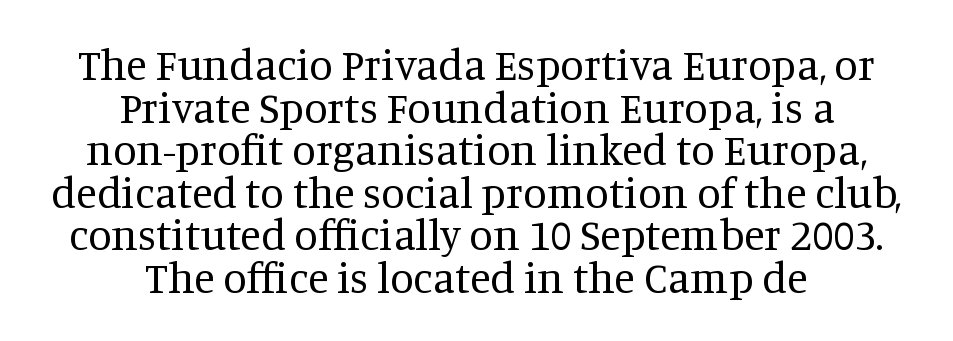
Q: Is the text bold? A: No.
Q: Is the text italic (slanted)? A: No, it is upright.
Q: Is the typeface a serif or a sans-serif typeface? A: Serif.
Q: Is the text underlined? A: No.
Q: How is the paragraph aligned? A: Centered.
Q: Is the spacing between letters normal or unusually wide? A: Normal.
Q: Is the spacing between lines tight, normal or loose? A: Tight.
Q: Width (condensed, normal, or wide)? A: Normal.
Q: Stroke contrast? A: Medium.
Q: x-height? A: Large.
Q: Monospaced? A: No.
